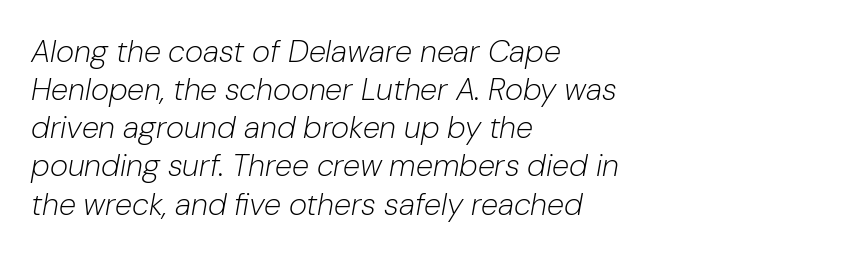
The image shows 31 px light type, italic (leaning right); set left-aligned, line spacing 1.23x, normal letter spacing, not underlined; low stroke contrast and a medium x-height.
